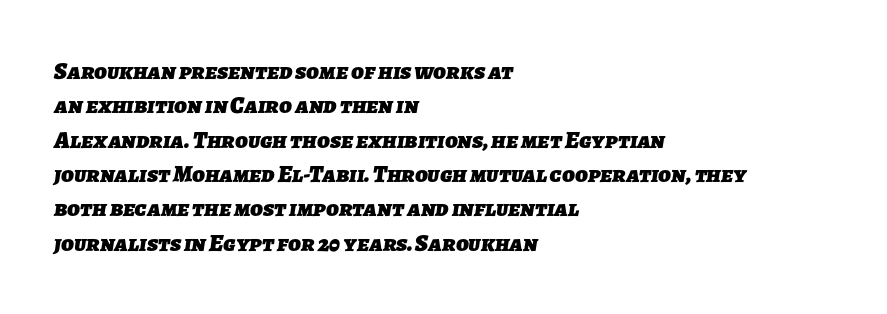
The image shows 24 px bold type; set left-aligned, normal line spacing (1.43x), normal letter spacing, not underlined.
